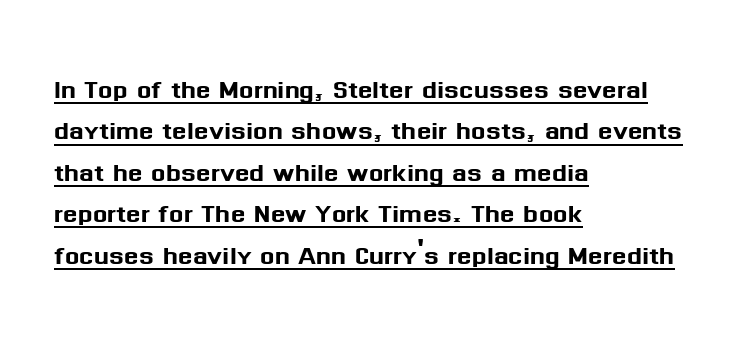
The image shows 34 px sans-serif type, upright; set left-aligned, line spacing 1.22x, normal letter spacing, underlined; medium stroke contrast and a medium x-height.
